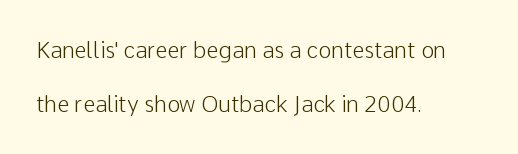
Q: Is the text bold? A: No.
Q: Is the text italic (slanted)? A: No, it is upright.
Q: Is the text underlined? A: No.
Q: How is the paragraph aligned? A: Left-aligned.
Q: Is the spacing between letters normal or unusually wide? A: Normal.
Q: Is the spacing between lines tight, normal or loose? A: Loose.
